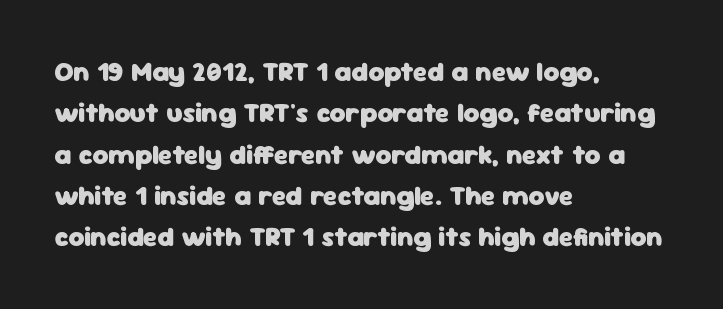
Q: Is the text bold? A: Yes.
Q: Is the text italic (slanted)? A: No, it is upright.
Q: Is the text underlined? A: No.
Q: How is the paragraph aligned? A: Left-aligned.
Q: Is the spacing between letters normal or unusually wide? A: Normal.
Q: Is the spacing between lines tight, normal or loose? A: Normal.
